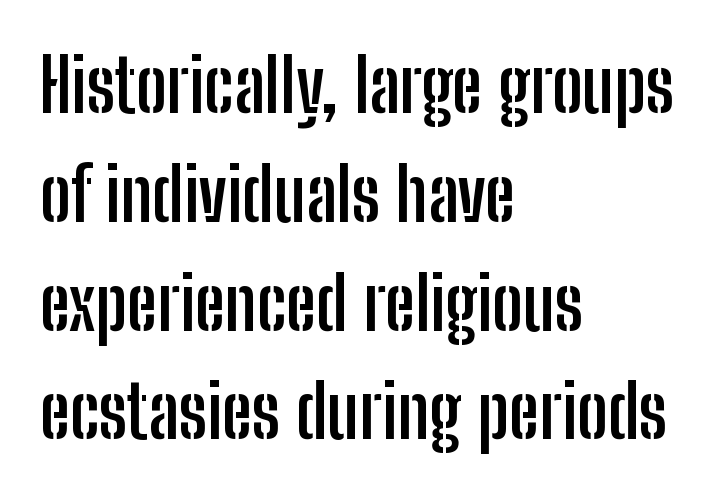
Quick note: not italic, upright. Typographic density is high because the face is bold. The line texture is even and compact thanks to regular tracking. Nope, no serifs anywhere on these letters.
